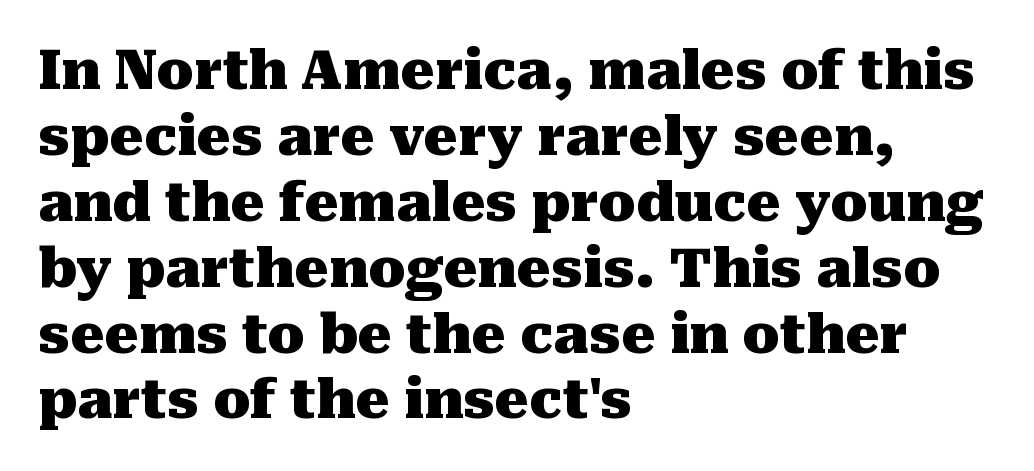
The image shows 54 px heavy serif type, upright; set left-aligned, line spacing 1.22x, normal letter spacing, not underlined; medium stroke contrast and a medium x-height.
